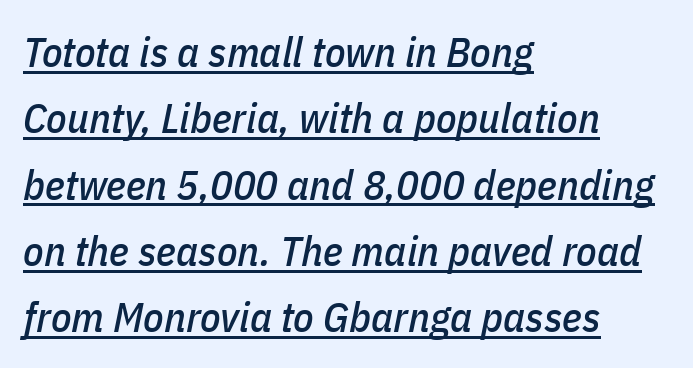
{"italic": "yes", "lean": "right", "slant_degrees": 11, "width": "condensed", "stroke_contrast": "low", "x_height": "medium", "monospaced": "no", "underline": "yes", "align": "left", "line_spacing": "normal", "line_spacing_ratio": 1.58, "letter_spacing": "normal", "letter_spacing_em": 0.0, "glyph_px": 42}
